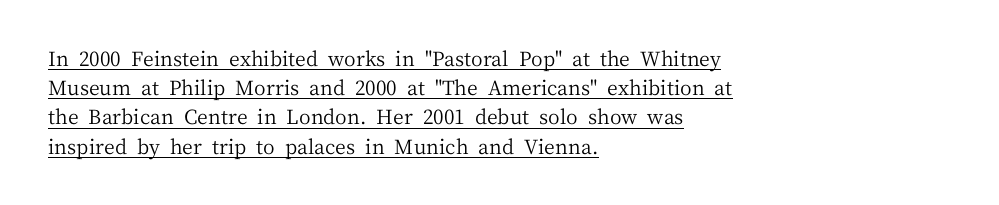
{"italic": "no", "bold": "no", "underline": "yes", "align": "left", "line_spacing": "normal", "line_spacing_ratio": 1.46, "letter_spacing": "normal", "letter_spacing_em": 0.0, "glyph_px": 20}
